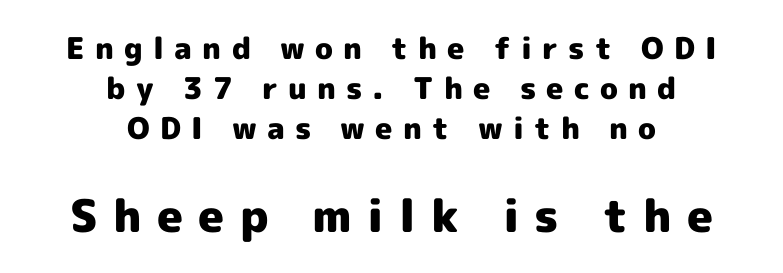
If you folded the block vertically in half, each line would mirror itself in length. To sum up the face: it is a sans, with no serifs. You could only call the tracking loose — the letters float apart. Character widths vary here, with narrow letters taking less room than wide ones. Style check: upright.
